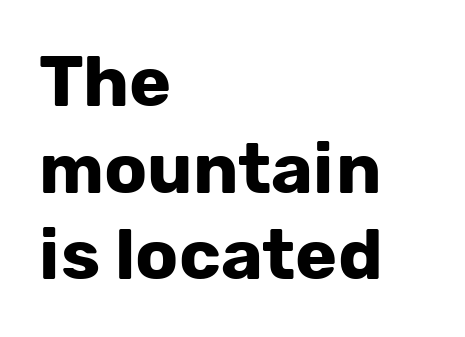
The tracking reads as untouched default to a designer's eye. Summary of weight: heavy, a full bold. Serifs: no, the terminals of the letterforms are clean. No word sits above an underline.
